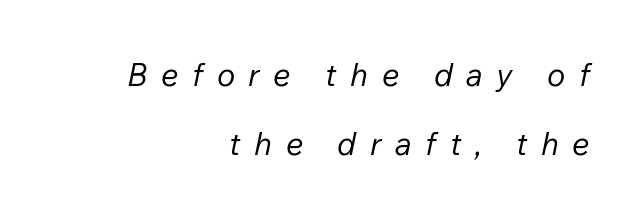
The image shows 31 px regular-weight type, italic (leaning right); set right-aligned, loose line spacing (2.22x), unusually wide letter spacing (+0.44 em), not underlined; low stroke contrast and a medium x-height.
